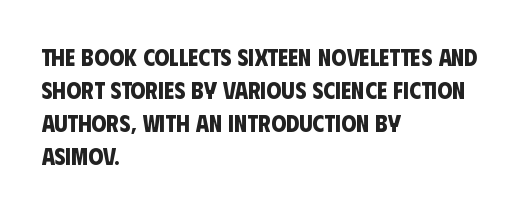
Q: Is the text bold? A: Yes.
Q: Is the text underlined? A: No.
Q: How is the paragraph aligned? A: Left-aligned.
Q: Is the spacing between letters normal or unusually wide? A: Normal.
Q: Is the spacing between lines tight, normal or loose? A: Normal.
